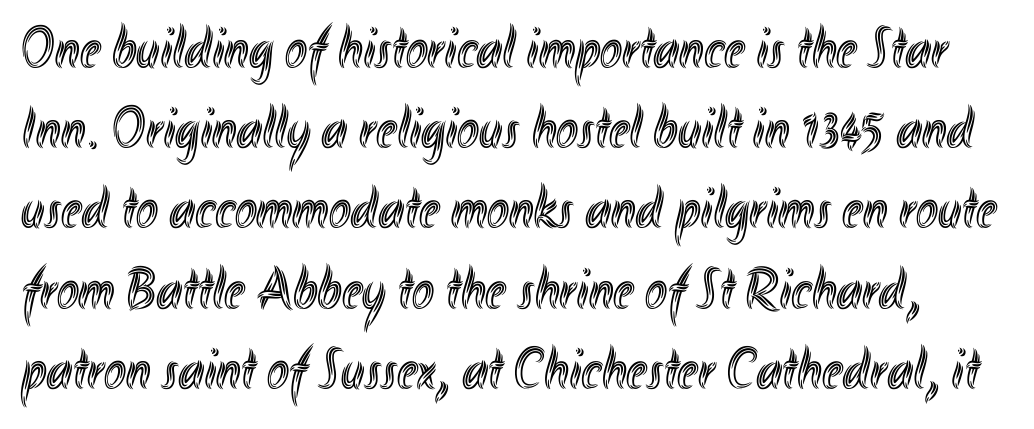
The image shows 59 px condensed type; set normal line spacing (1.36x), normal letter spacing, not underlined; a small x-height.
